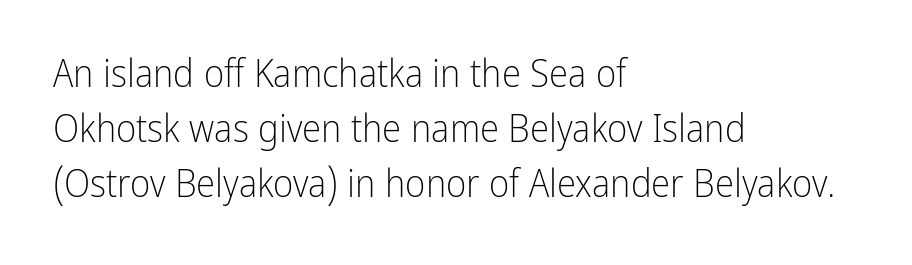
Q: Is the text bold? A: No.
Q: Is the text italic (slanted)? A: No, it is upright.
Q: Is the typeface a serif or a sans-serif typeface? A: Sans-serif.
Q: Is the text underlined? A: No.
Q: How is the paragraph aligned? A: Left-aligned.
Q: Is the spacing between letters normal or unusually wide? A: Normal.
Q: Is the spacing between lines tight, normal or loose? A: Normal.
Q: Width (condensed, normal, or wide)? A: Condensed.
Q: Stroke contrast? A: Low.
Q: x-height? A: Medium.
Q: Monospaced? A: No.
